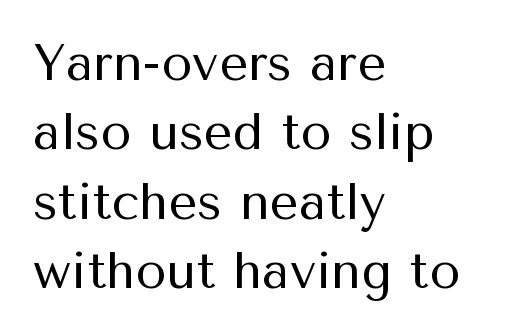
Think of a printed novel: that variable character pitch is what you see here. On a weight scale, this lands at 450 or below. The typography opts for an upright posture over an oblique one. Bare-footed words on every line. Whoever set this chose a conventional vertical rhythm. In terms of letterspacing, this is plain default setting.
